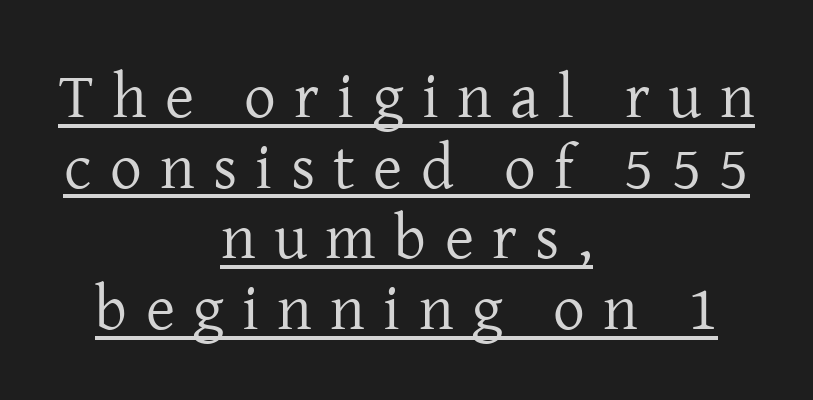
Q: Is the text bold? A: No.
Q: Is the text italic (slanted)? A: No, it is upright.
Q: Is the typeface a serif or a sans-serif typeface? A: Serif.
Q: Is the text underlined? A: Yes.
Q: How is the paragraph aligned? A: Centered.
Q: Is the spacing between letters normal or unusually wide? A: Unusually wide.
Q: Is the spacing between lines tight, normal or loose? A: Tight.
Q: Width (condensed, normal, or wide)? A: Normal.
Q: Stroke contrast? A: Low.
Q: x-height? A: Medium.
Q: Monospaced? A: No.
